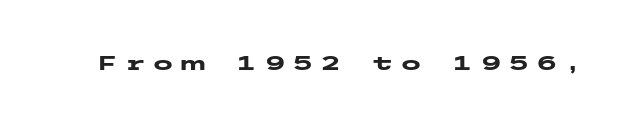
Characters follow at a spacing far wider than the type designer built in. The letters stand straight up with perfectly vertical stems. The zone under the glyphs is completely vacant. Weight: bold.
